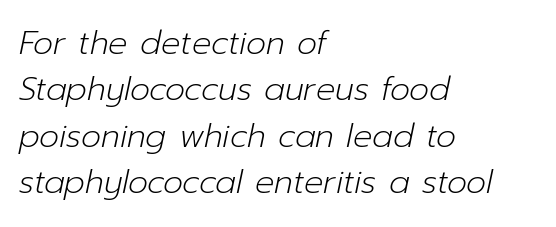
The image shows 32 px light type, italic (leaning right); set left-aligned, normal line spacing (1.45x), normal letter spacing, not underlined; low stroke contrast and a medium x-height.
